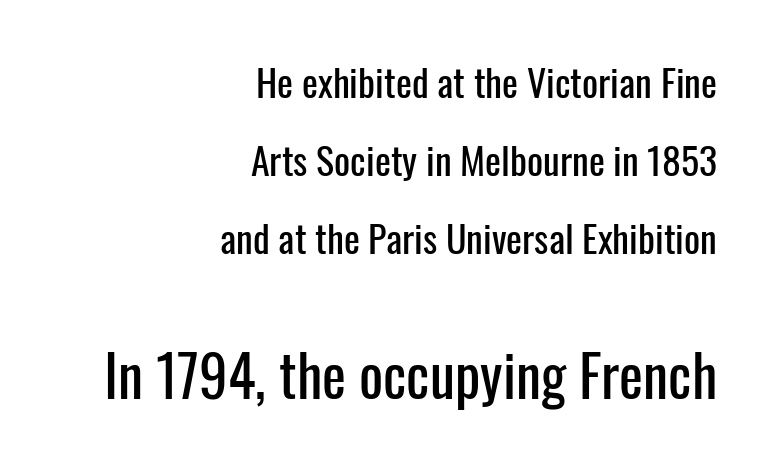
{"serif": "no", "italic": "no", "width": "condensed", "stroke_contrast": "low", "x_height": "medium", "monospaced": "no", "underline": "no", "align": "right", "line_spacing": "loose", "line_spacing_ratio": 2.05, "letter_spacing": "normal", "letter_spacing_em": 0.0, "larger_block": "second", "size_ratio": 1.5, "glyph_px": 57}
